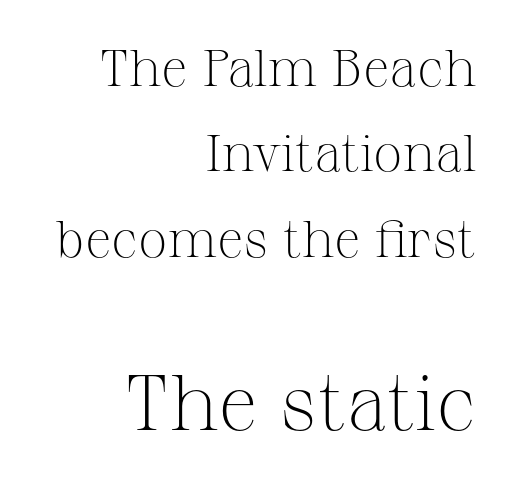
The image shows 78 px light serif type, upright; set right-aligned, normal line spacing (1.64x), normal letter spacing, not underlined; the second (bottom) block is 1.5x larger; medium stroke contrast and a medium x-height.
